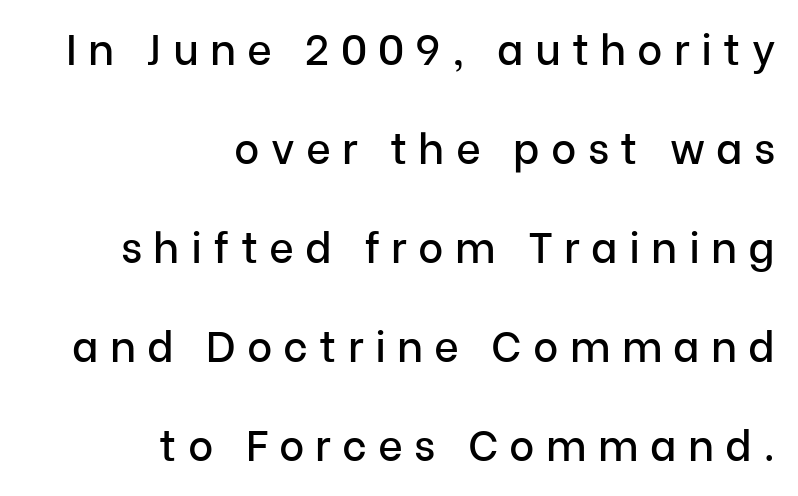
The image shows 43 px sans-serif type, upright; set right-aligned, loose line spacing (2.3x), unusually wide letter spacing (+0.26 em), not underlined; low stroke contrast and a medium x-height.
